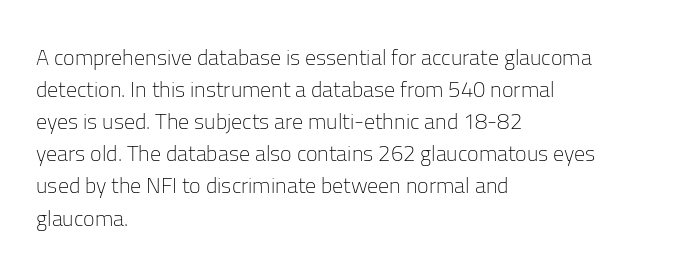
Q: Is the text bold? A: No.
Q: Is the text italic (slanted)? A: No, it is upright.
Q: Is the text underlined? A: No.
Q: How is the paragraph aligned? A: Left-aligned.
Q: Is the spacing between letters normal or unusually wide? A: Normal.
Q: Is the spacing between lines tight, normal or loose? A: Normal.
